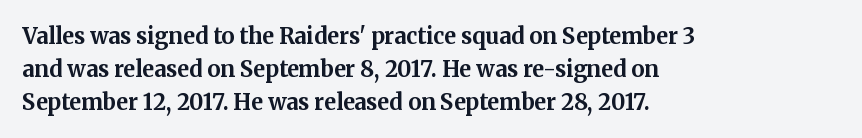
{"italic": "no", "bold": "yes", "underline": "no", "align": "left", "line_spacing": "normal", "line_spacing_ratio": 1.49, "letter_spacing": "normal", "letter_spacing_em": 0.0, "glyph_px": 22}
